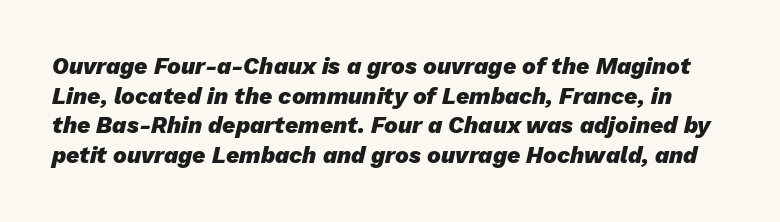
{"italic": "yes", "lean": "right", "slant_degrees": 13, "bold": "yes", "underline": "no", "line_spacing": "normal", "line_spacing_ratio": 1.29, "letter_spacing": "normal", "letter_spacing_em": 0.0, "glyph_px": 23}
